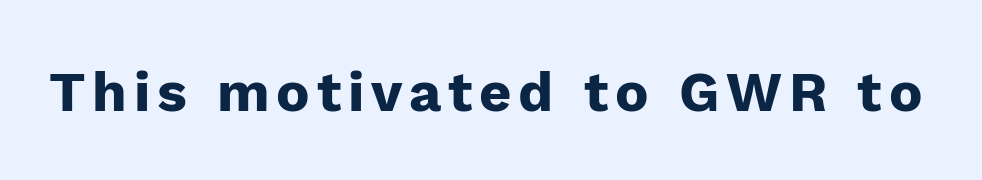
{"serif": "no", "italic": "no", "bold": "yes", "weight": "heavy", "width": "normal", "stroke_contrast": "low", "x_height": "medium", "monospaced": "no", "underline": "no", "glyph_px": 56}
